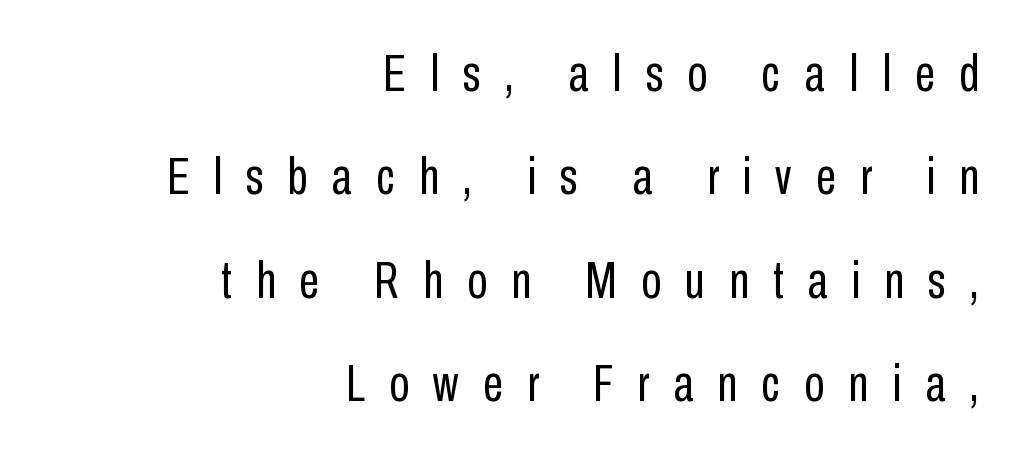
{"serif": "no", "italic": "no", "bold": "no", "weight": "regular", "width": "condensed", "stroke_contrast": "low", "x_height": "medium", "monospaced": "no", "underline": "no", "align": "right", "line_spacing": "loose", "line_spacing_ratio": 1.99, "letter_spacing": "wide", "letter_spacing_em": 0.46, "glyph_px": 52}
